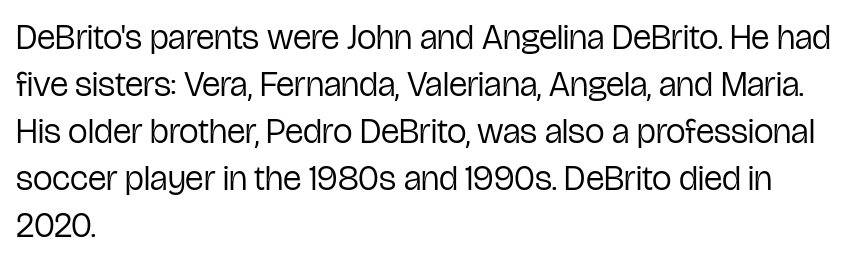
Notice how the passage keeps a crisp vertical edge on the left only. The face used here is proportionally spaced, like ordinary book or web type. Stroke thickness stays within the range of a standard reading face or lighter. Each row of text sits above clean, open space.
